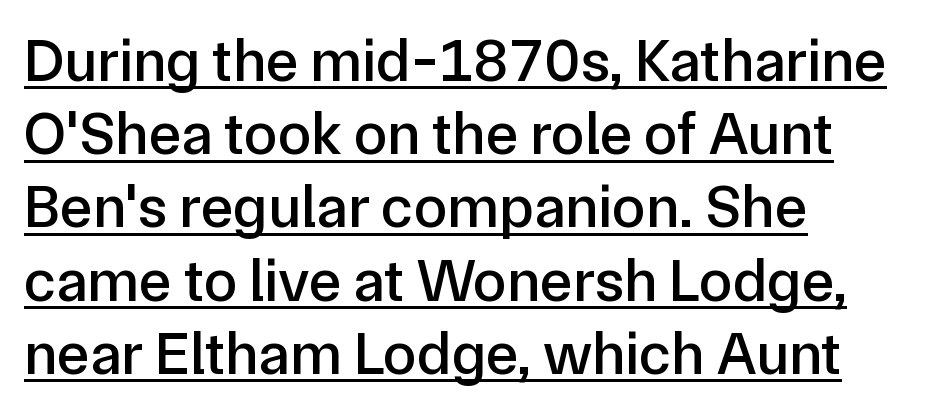
Q: Is the text italic (slanted)? A: No, it is upright.
Q: Is the typeface a serif or a sans-serif typeface? A: Sans-serif.
Q: Is the text underlined? A: Yes.
Q: How is the paragraph aligned? A: Left-aligned.
Q: Is the spacing between letters normal or unusually wide? A: Normal.
Q: Width (condensed, normal, or wide)? A: Normal.
Q: Stroke contrast? A: Low.
Q: x-height? A: Medium.
Q: Monospaced? A: No.
